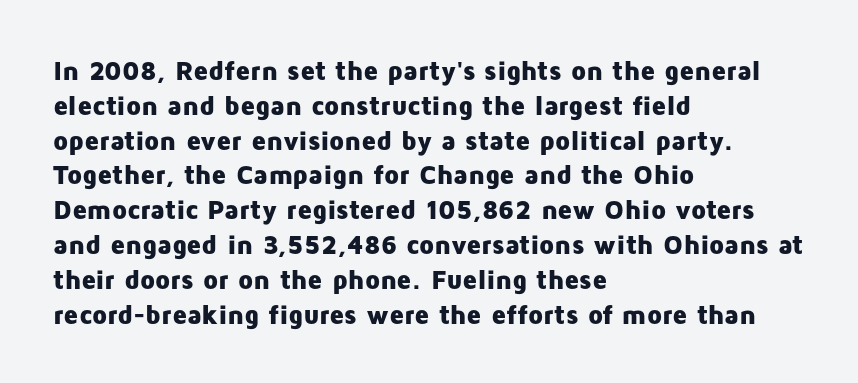
The words here are not underlined. Style check: upright. Typesetter's note: full bold, strokes at maximum text heaviness. Left-aligned paragraph, ragged on the right. One glance says typical: line gaps are just what's usual. Look at the tracking — it's just the regular setting, nothing added.
